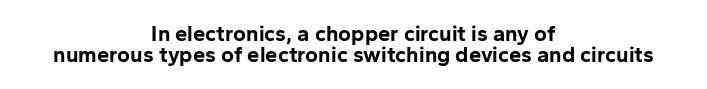
Closely set lines give the paragraph a compact silhouette. The glyphs are unaccompanied by any horizontal stroke below them. Summary of weight: heavy, a full bold. The lines are quadded center.
